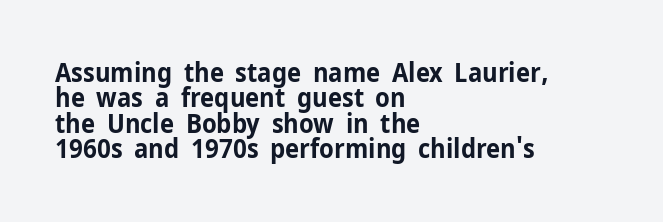
{"italic": "no", "bold": "yes", "underline": "no", "align": "left", "line_spacing": "tight", "line_spacing_ratio": 0.98, "letter_spacing": "normal", "letter_spacing_em": 0.0, "glyph_px": 26}
